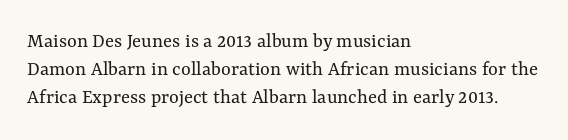
The paragraph has a hard left edge and a soft right edge. Rows of type keep a routine distance in the vertical direction. The letters sit at their default tracking, neither squeezed nor spread. Posture: vertical.
